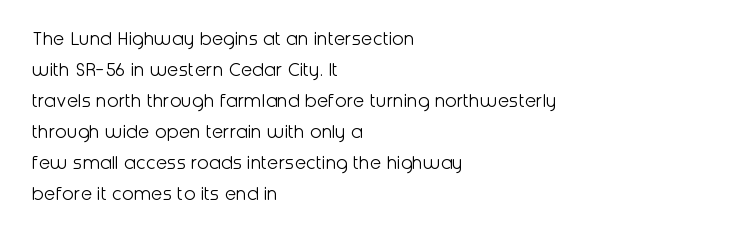
The image shows 21 px text type, upright; set left-aligned, normal line spacing (1.48x), normal letter spacing, not underlined.
